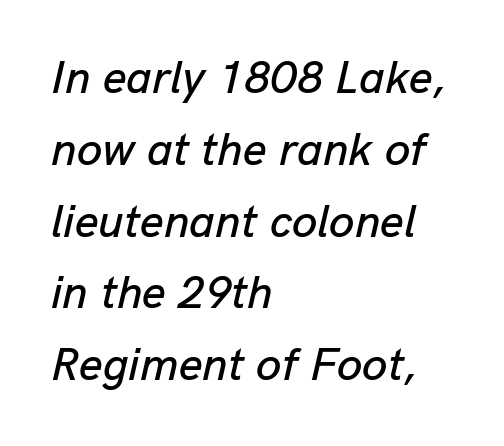
The lines in this sample share a left origin and differ only in where they stop. These lines are rendered in a variable-pitch font. Type without underlining. If you measured baseline to baseline, you'd find a middling distance.
